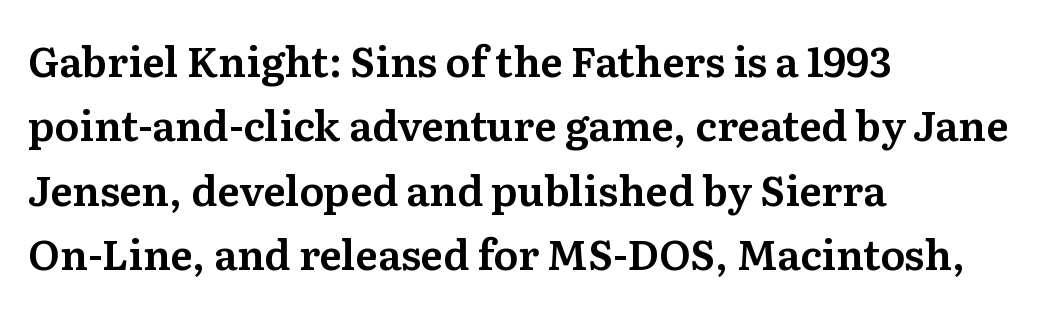
The image shows 41 px serif type, upright; set left-aligned, normal line spacing (1.57x), normal letter spacing, not underlined; medium stroke contrast and a medium x-height.
